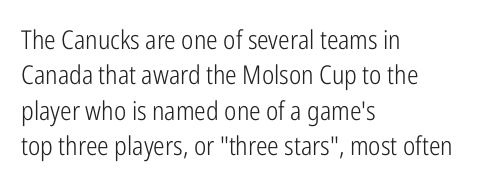
Vertically, the passage feels balanced, rows spaced as you'd expect. No italicization has been applied; the sample stays upright. A bare baseline throughout the passage. Think standard paragraph weight, or any step lighter than that.
